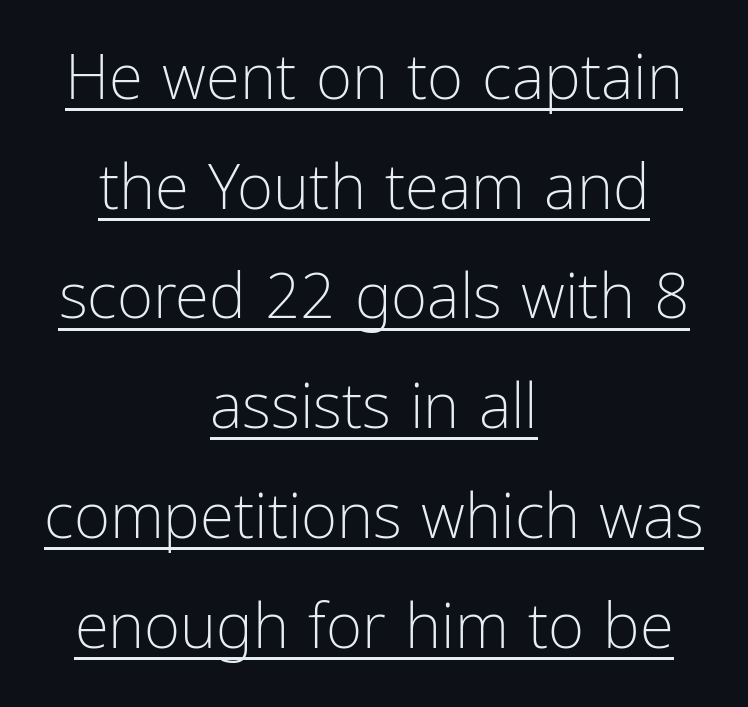
The typeface chosen for these lines omits serifs. No italicization has been applied; the sample stays upright. Nothing unusual about the tracking: characters are spaced as the font intends. Decoration check: the copy is underlined. A centered setting, common on invitations and titles, is used for this passage. Counters stay open thanks to moderate or lighter strokes.
